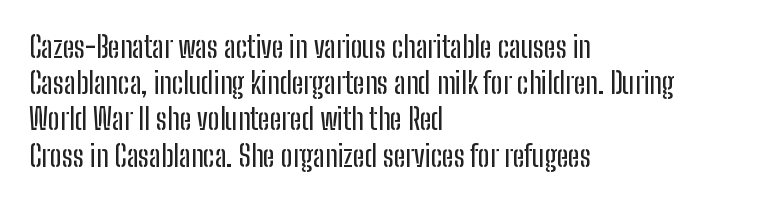
{"serif": "no", "italic": "no", "width": "condensed", "stroke_contrast": "low", "x_height": "medium", "monospaced": "no", "underline": "no", "align": "left", "line_spacing": "normal", "line_spacing_ratio": 1.25, "letter_spacing": "normal", "letter_spacing_em": 0.0, "glyph_px": 29}
